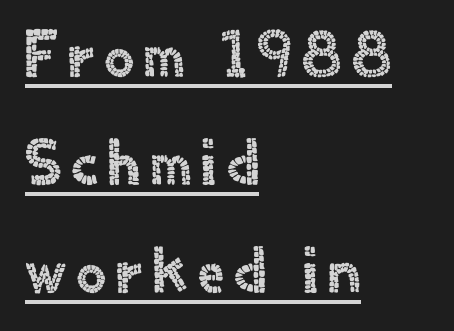
Q: Is the text italic (slanted)? A: No, it is upright.
Q: Is the typeface a serif or a sans-serif typeface? A: Sans-serif.
Q: Is the text underlined? A: Yes.
Q: How is the paragraph aligned? A: Left-aligned.
Q: Is the spacing between lines tight, normal or loose? A: Normal.
Q: Width (condensed, normal, or wide)? A: Normal.
Q: x-height? A: Small.
Q: Monospaced? A: No.
